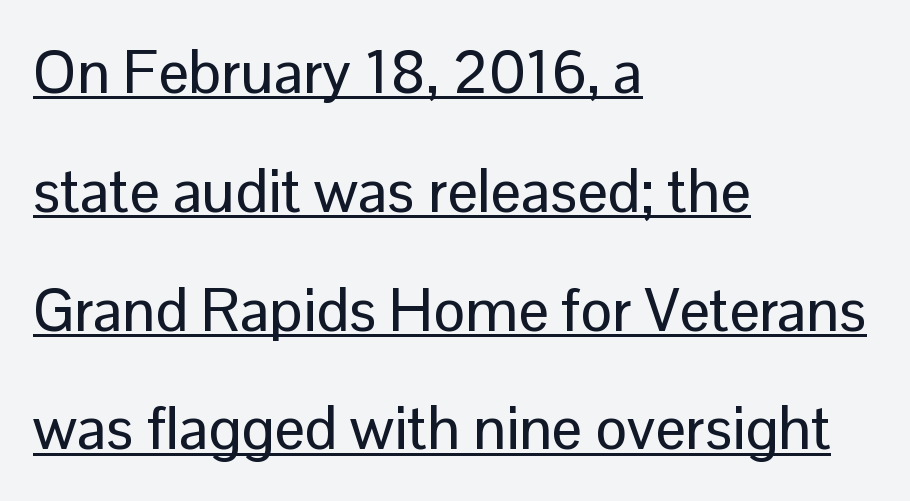
Loosely led — the rows are spread out. A typesetter would call this proportional, since set widths differ per character. You can see a thin bar hugging the bottom of the glyphs. Where is the straight margin? On the left. You could call the tracking neutral — neither tight nor loose. Font category for this specimen: sans-serif.
